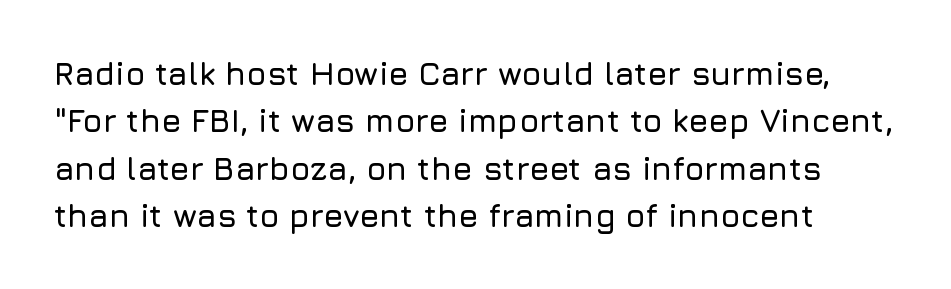
What's the leading like? Ordinary, nothing unusual. Nope, no serifs anywhere on these letters. Letters rest on an invisible, unmarked baseline. Words appear dense and cohesive because spacing is normal. You could not count columns in this text — the font is proportionally spaced. Unlike italic type, these characters show no tilt at all.
